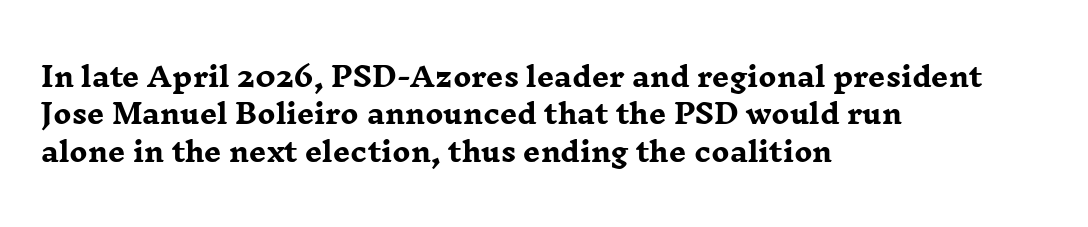
It's the straight-up-and-down kind of type. The lines are quadded left. Letter spacing: default. Rule under the text: the space is simply empty. The space between consecutive lines is moderate. Notice how thick the strokes are: this is what a full bold looks like.
